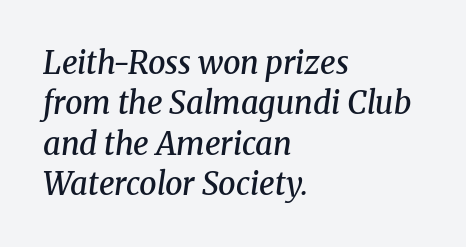
The image shows 31 px semibold serif type, italic (leaning right); set left-aligned, normal line spacing (1.3x), normal letter spacing, not underlined; medium stroke contrast and a medium x-height.
